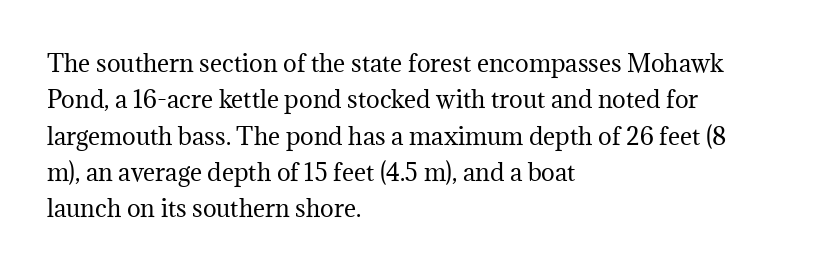
{"italic": "no", "bold": "no", "underline": "no", "align": "left", "line_spacing": "normal", "line_spacing_ratio": 1.58, "letter_spacing": "normal", "letter_spacing_em": 0.0, "glyph_px": 23}
